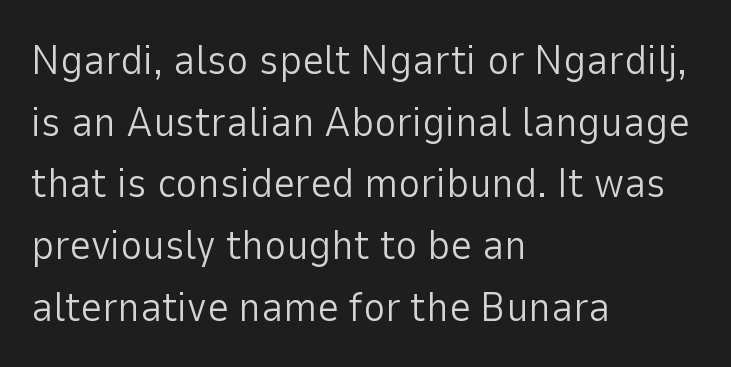
Q: Is the text bold? A: No.
Q: Is the text italic (slanted)? A: No, it is upright.
Q: Is the typeface a serif or a sans-serif typeface? A: Sans-serif.
Q: Is the text underlined? A: No.
Q: How is the paragraph aligned? A: Left-aligned.
Q: Is the spacing between letters normal or unusually wide? A: Normal.
Q: Is the spacing between lines tight, normal or loose? A: Normal.
Q: Width (condensed, normal, or wide)? A: Normal.
Q: Stroke contrast? A: Low.
Q: x-height? A: Medium.
Q: Monospaced? A: No.
